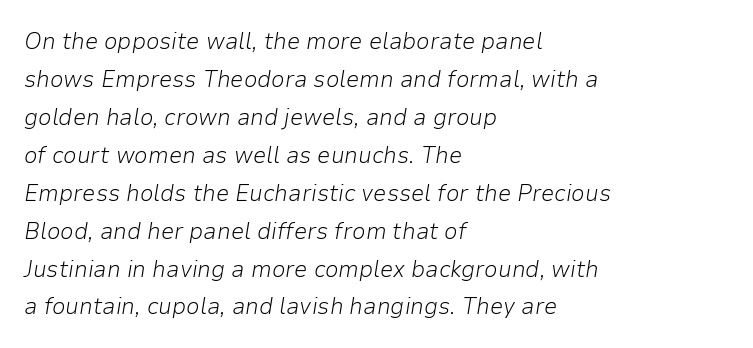
The image shows 24 px text type, italic (leaning right); set left-aligned, normal line spacing (1.58x), normal letter spacing, not underlined.
